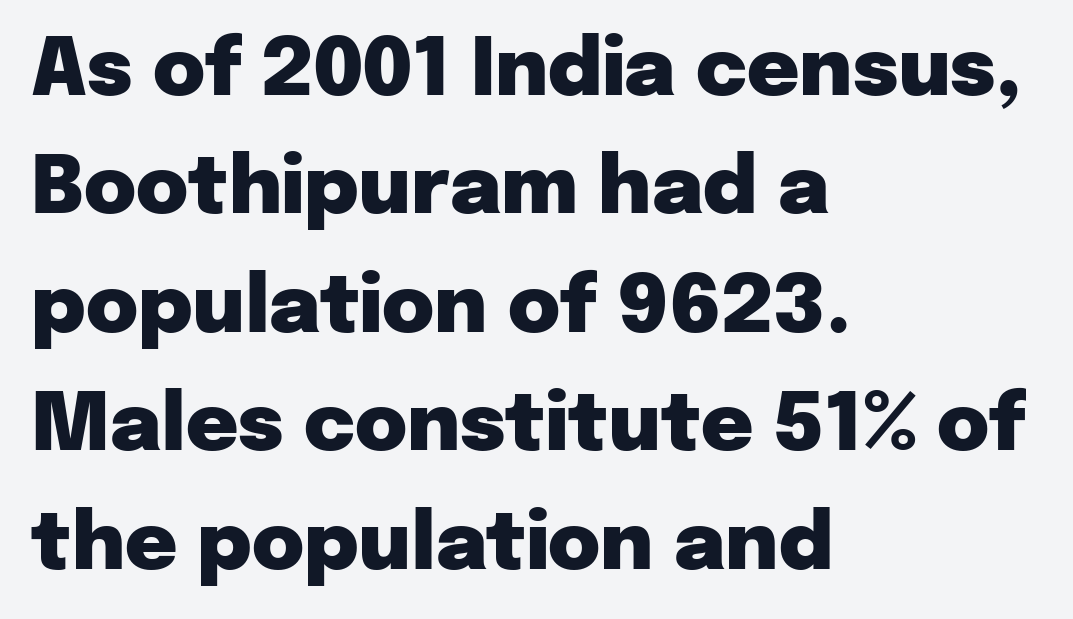
The image shows 80 px heavy sans-serif type, upright; set left-aligned, normal line spacing (1.48x), normal letter spacing, not underlined; low stroke contrast and a medium x-height.
